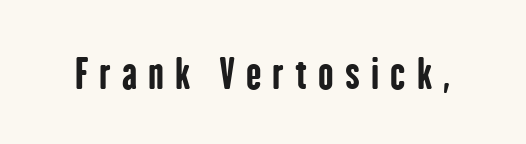
Q: Is the text bold? A: Yes.
Q: Is the text italic (slanted)? A: No, it is upright.
Q: Is the typeface a serif or a sans-serif typeface? A: Sans-serif.
Q: Is the text underlined? A: No.
Q: Is the spacing between letters normal or unusually wide? A: Unusually wide.
Q: Width (condensed, normal, or wide)? A: Condensed.
Q: Stroke contrast? A: Low.
Q: x-height? A: Medium.
Q: Monospaced? A: No.
